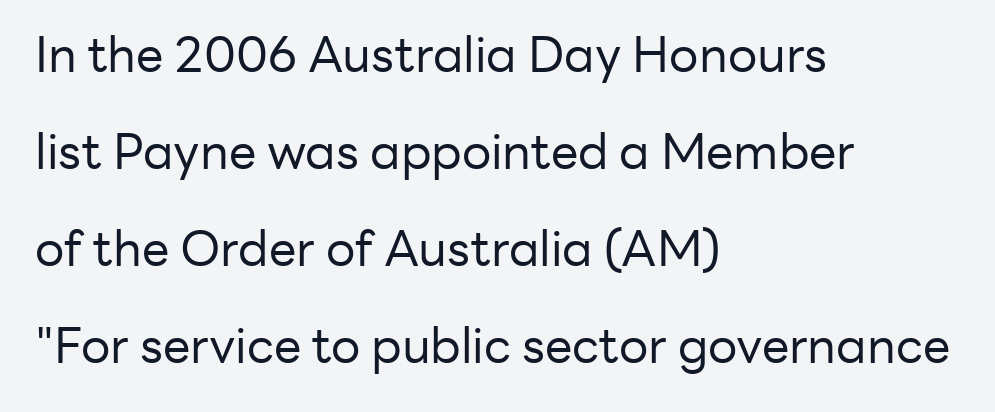
Q: Is the text bold? A: No.
Q: Is the text italic (slanted)? A: No, it is upright.
Q: Is the typeface a serif or a sans-serif typeface? A: Sans-serif.
Q: Is the text underlined? A: No.
Q: How is the paragraph aligned? A: Left-aligned.
Q: Is the spacing between letters normal or unusually wide? A: Normal.
Q: Is the spacing between lines tight, normal or loose? A: Loose.
Q: Width (condensed, normal, or wide)? A: Normal.
Q: Stroke contrast? A: Low.
Q: x-height? A: Medium.
Q: Monospaced? A: No.
